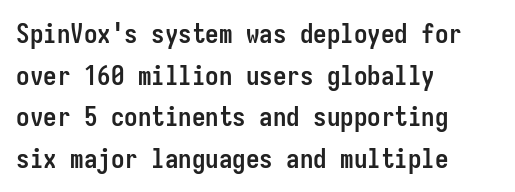
Q: Is the text bold? A: Yes.
Q: Is the text italic (slanted)? A: No, it is upright.
Q: Is the text underlined? A: No.
Q: How is the paragraph aligned? A: Left-aligned.
Q: Is the spacing between letters normal or unusually wide? A: Normal.
Q: Is the spacing between lines tight, normal or loose? A: Normal.
